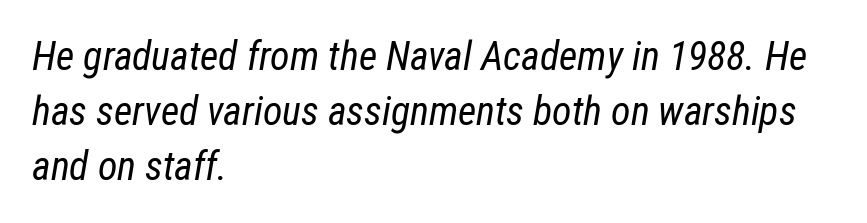
The image shows 40 px regular-weight, condensed type, italic (leaning right); set left-aligned, normal line spacing (1.38x), normal letter spacing, not underlined; low stroke contrast and a medium x-height.
